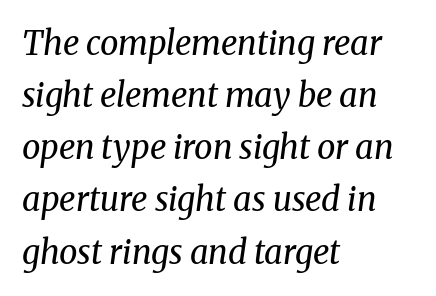
The image shows 33 px regular-weight serif type, italic (leaning right); set left-aligned, normal line spacing (1.58x), normal letter spacing, not underlined; medium stroke contrast and a medium x-height.
